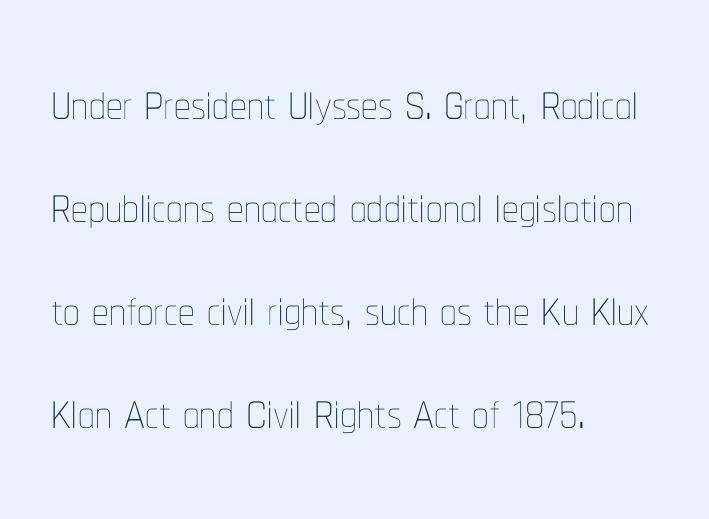
Q: Is the text bold? A: No.
Q: Is the text italic (slanted)? A: No, it is upright.
Q: Is the text underlined? A: No.
Q: How is the paragraph aligned? A: Left-aligned.
Q: Is the spacing between letters normal or unusually wide? A: Normal.
Q: Is the spacing between lines tight, normal or loose? A: Normal.
Q: Width (condensed, normal, or wide)? A: Condensed.
Q: Stroke contrast? A: Low.
Q: x-height? A: Medium.
Q: Monospaced? A: No.
